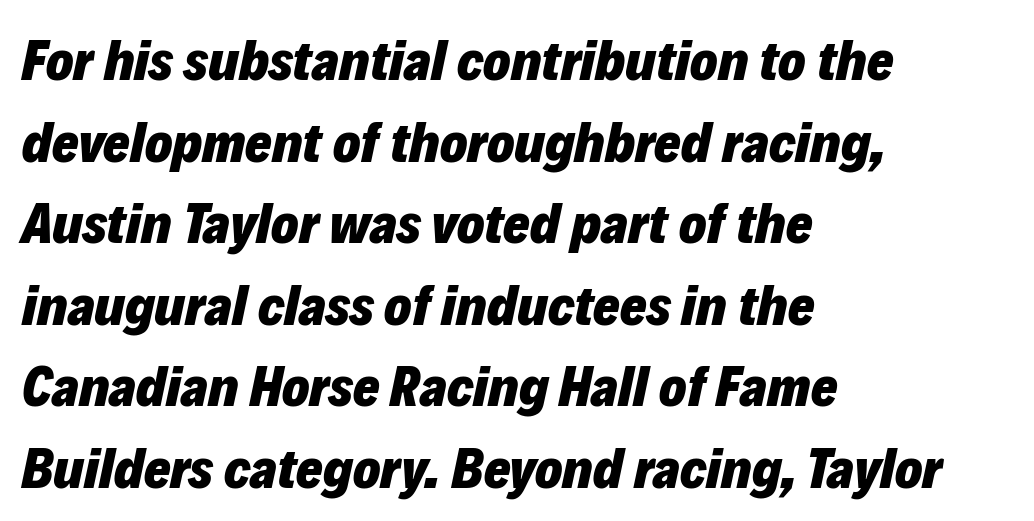
The image shows 57 px heavy type, italic (leaning right); set left-aligned, normal line spacing (1.43x), normal letter spacing, not underlined; low stroke contrast and a medium x-height.
